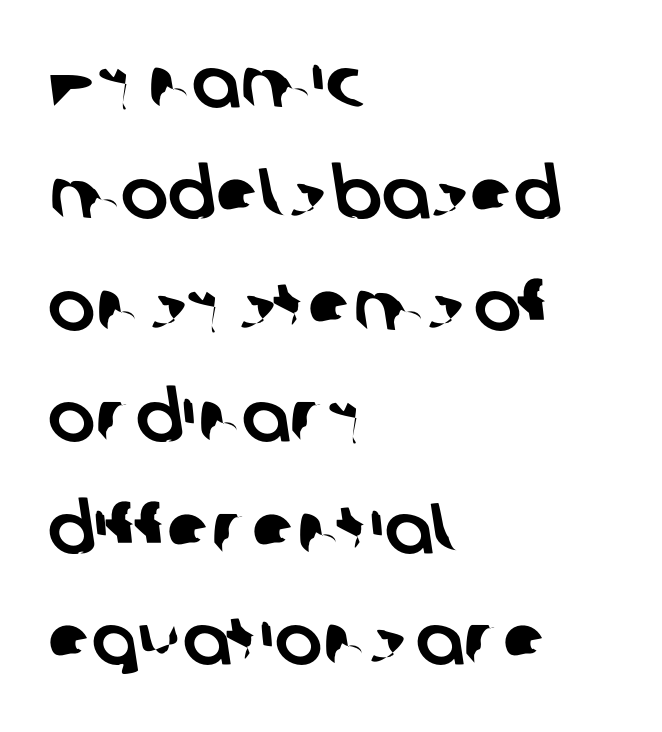
Serifs: no, the terminals of the letterforms are clean. Note the varied advance widths — an 'i' is clearly narrower than an 'm'. Characters follow at the spacing the type designer built in. Whoever set this chose a conventional vertical rhythm.
